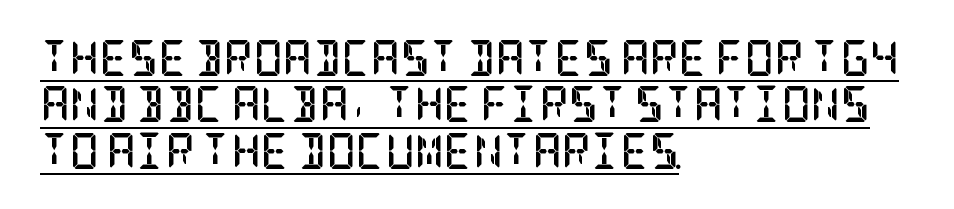
{"serif": "yes", "italic": "no", "bold": "yes", "weight": "semibold", "width": "condensed", "stroke_contrast": "low", "x_height": "large", "underline": "yes", "align": "left", "line_spacing": "normal", "line_spacing_ratio": 1.29, "letter_spacing": "normal", "letter_spacing_em": 0.0, "glyph_px": 36}
